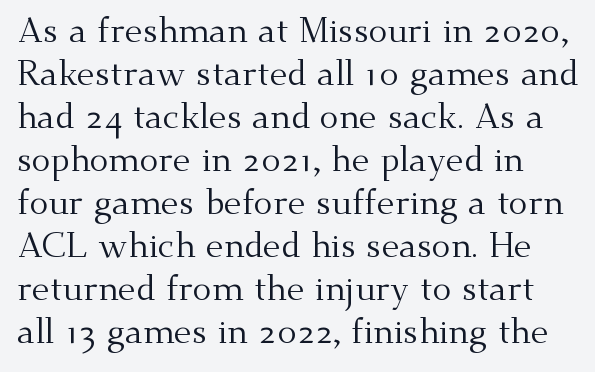
Q: Is the text bold? A: No.
Q: Is the text italic (slanted)? A: No, it is upright.
Q: Is the typeface a serif or a sans-serif typeface? A: Serif.
Q: Is the text underlined? A: No.
Q: Is the spacing between letters normal or unusually wide? A: Normal.
Q: Width (condensed, normal, or wide)? A: Normal.
Q: Stroke contrast? A: Medium.
Q: x-height? A: Small.
Q: Monospaced? A: No.
